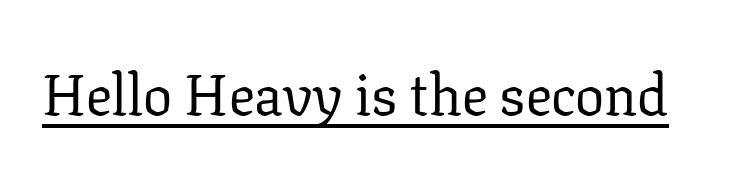
{"serif": "yes", "italic": "no", "bold": "no", "weight": "regular", "width": "normal", "stroke_contrast": "low", "x_height": "medium", "monospaced": "no", "underline": "yes", "letter_spacing": "normal", "letter_spacing_em": 0.0, "glyph_px": 58}
